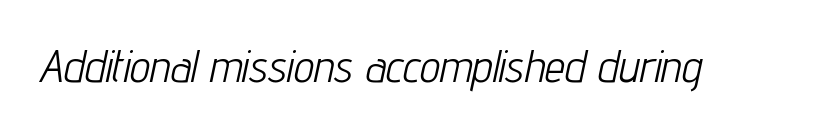
Q: Is the text bold? A: No.
Q: Is the text italic (slanted)? A: Yes, it leans right by about 12 degrees.
Q: Is the text underlined? A: No.
Q: Is the spacing between letters normal or unusually wide? A: Normal.
Q: Width (condensed, normal, or wide)? A: Condensed.
Q: Stroke contrast? A: Low.
Q: x-height? A: Medium.
Q: Monospaced? A: No.
